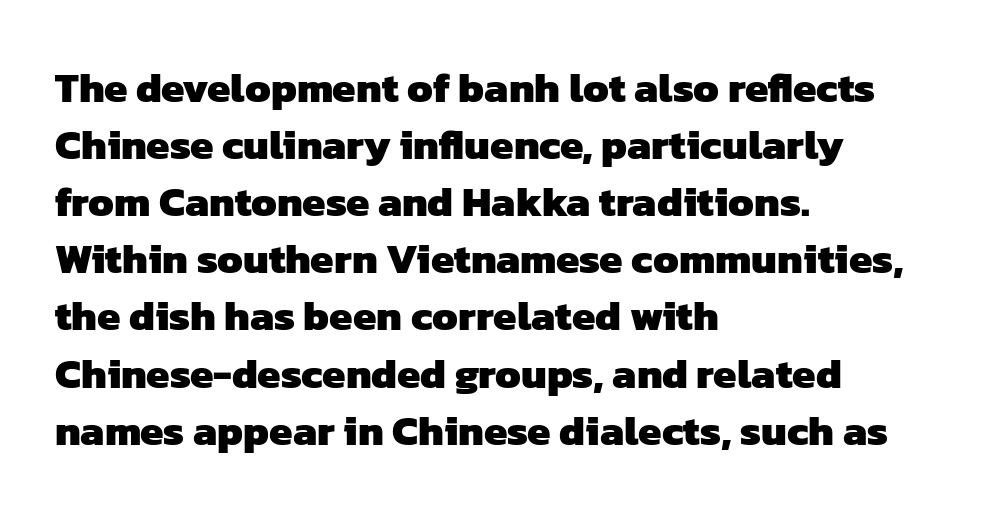
The image shows 42 px heavy sans-serif type; set left-aligned, normal line spacing (1.36x), normal letter spacing, not underlined; low stroke contrast and a medium x-height.
